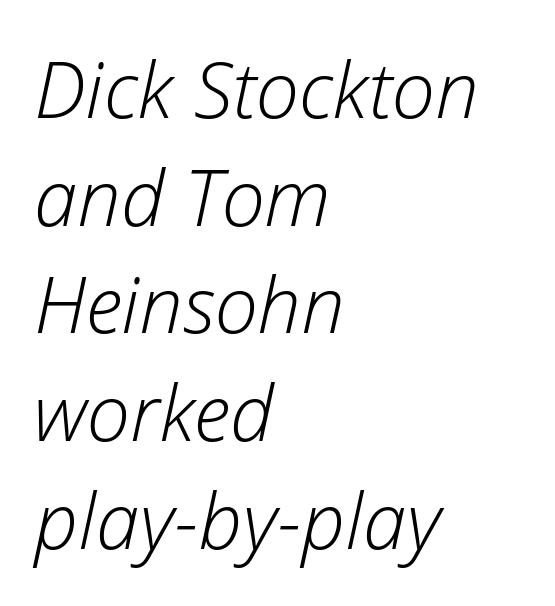
Q: Is the text bold? A: No.
Q: Is the text italic (slanted)? A: Yes, it leans right by about 12 degrees.
Q: Is the text underlined? A: No.
Q: How is the paragraph aligned? A: Left-aligned.
Q: Is the spacing between letters normal or unusually wide? A: Normal.
Q: Is the spacing between lines tight, normal or loose? A: Normal.
Q: Width (condensed, normal, or wide)? A: Normal.
Q: Stroke contrast? A: Low.
Q: x-height? A: Medium.
Q: Monospaced? A: No.
